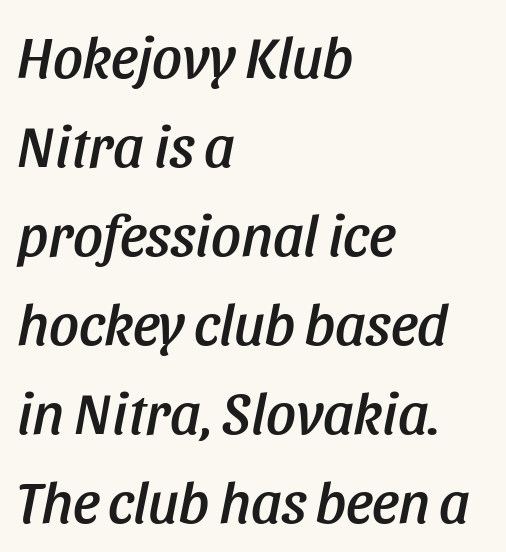
The image shows 59 px condensed type, italic (leaning right); set left-aligned, normal line spacing (1.51x), normal letter spacing, not underlined; low stroke contrast and a large x-height.
